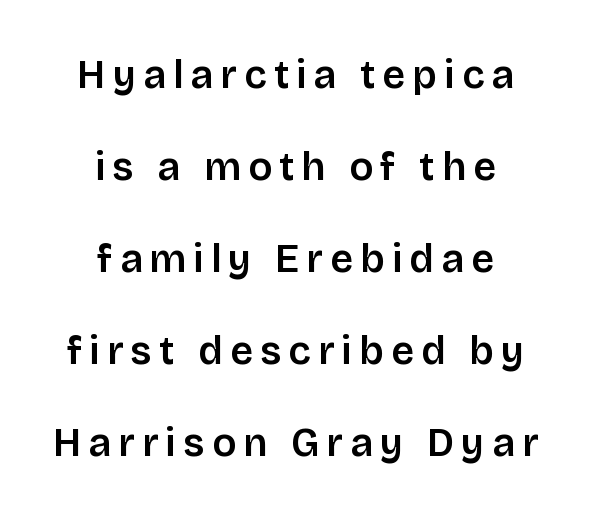
{"serif": "no", "italic": "no", "bold": "semi", "weight": "semibold", "width": "normal", "stroke_contrast": "low", "x_height": "large", "monospaced": "no", "underline": "no", "align": "center", "line_spacing": "loose", "line_spacing_ratio": 2.3, "glyph_px": 40}
